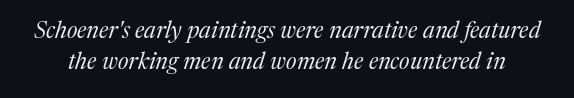
{"italic": "yes", "lean": "right", "slant_degrees": 17, "bold": "no", "underline": "no", "line_spacing": "normal", "line_spacing_ratio": 1.35, "letter_spacing": "normal", "letter_spacing_em": 0.0, "glyph_px": 23}
